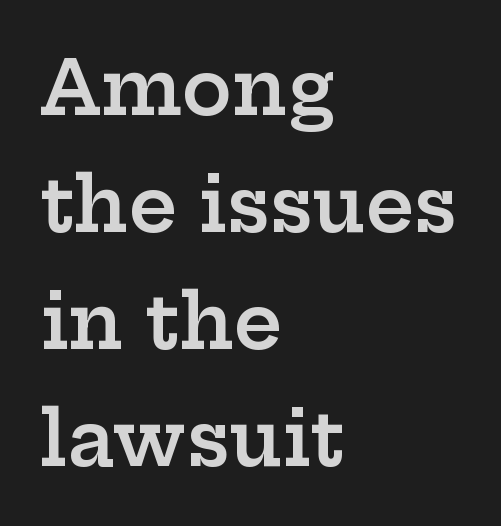
Q: Is the text bold? A: Semi-bold.
Q: Is the text italic (slanted)? A: No, it is upright.
Q: Is the typeface a serif or a sans-serif typeface? A: Serif.
Q: Is the text underlined? A: No.
Q: How is the paragraph aligned? A: Left-aligned.
Q: Is the spacing between letters normal or unusually wide? A: Normal.
Q: Is the spacing between lines tight, normal or loose? A: Normal.
Q: Width (condensed, normal, or wide)? A: Wide.
Q: Stroke contrast? A: Low.
Q: x-height? A: Medium.
Q: Monospaced? A: No.
